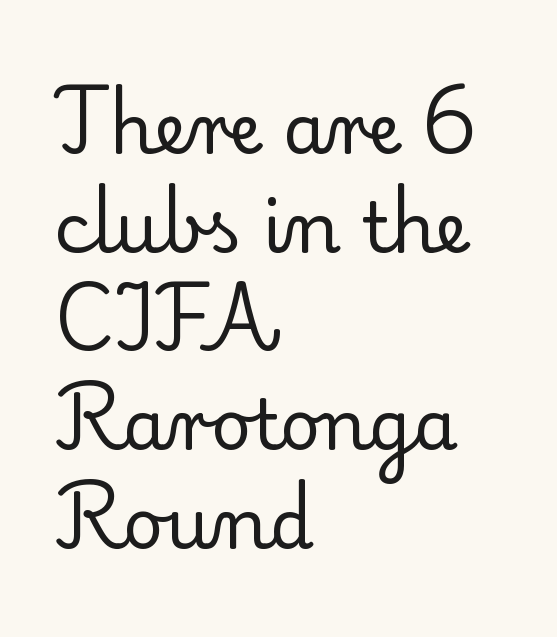
Q: Is the text bold? A: No.
Q: Is the text italic (slanted)? A: No, it is upright.
Q: Is the typeface a serif or a sans-serif typeface? A: Serif.
Q: Is the text underlined? A: No.
Q: How is the paragraph aligned? A: Left-aligned.
Q: Is the spacing between letters normal or unusually wide? A: Normal.
Q: Is the spacing between lines tight, normal or loose? A: Normal.
Q: Width (condensed, normal, or wide)? A: Normal.
Q: Stroke contrast? A: Low.
Q: x-height? A: Small.
Q: Monospaced? A: No.
